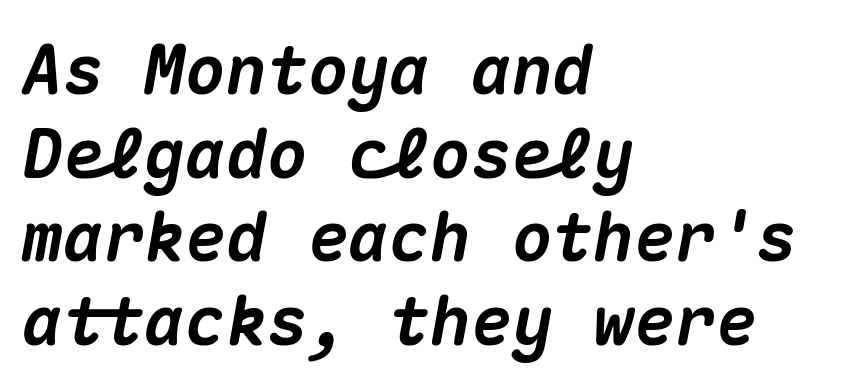
The image shows 68 px heavy type, italic (leaning right), monospaced; set left-aligned, line spacing 1.23x, normal letter spacing, not underlined; medium stroke contrast and a medium x-height.
